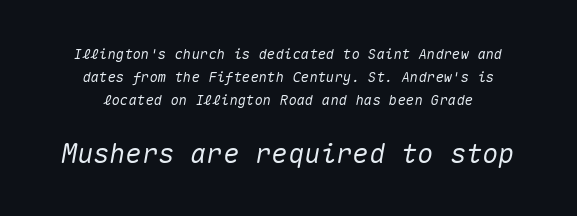
Q: Is the text italic (slanted)? A: Yes, it leans right by about 10 degrees.
Q: Is the text underlined? A: No.
Q: How is the paragraph aligned? A: Centered.
Q: Is the spacing between letters normal or unusually wide? A: Normal.
Q: Is the spacing between lines tight, normal or loose? A: Normal.
Q: Which block of text is set in a larger size, the first (top) or the second (bottom)? A: The second (bottom) one.
